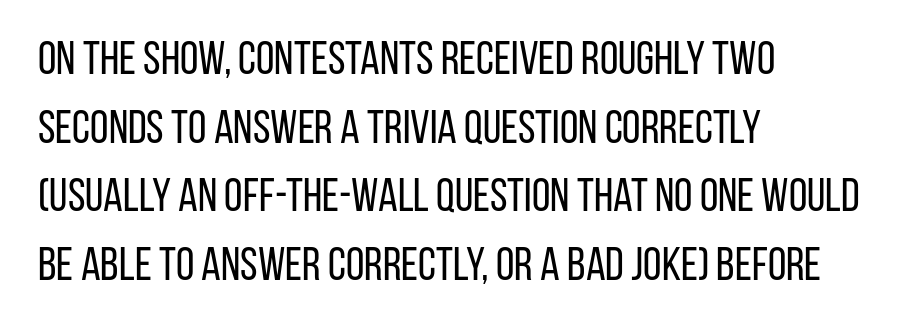
Q: Is the text bold? A: No.
Q: Is the text italic (slanted)? A: No, it is upright.
Q: Is the typeface a serif or a sans-serif typeface? A: Sans-serif.
Q: Is the text underlined? A: No.
Q: How is the paragraph aligned? A: Left-aligned.
Q: Is the spacing between letters normal or unusually wide? A: Normal.
Q: Is the spacing between lines tight, normal or loose? A: Normal.
Q: Width (condensed, normal, or wide)? A: Condensed.
Q: Stroke contrast? A: Low.
Q: x-height? A: Large.
Q: Monospaced? A: No.
